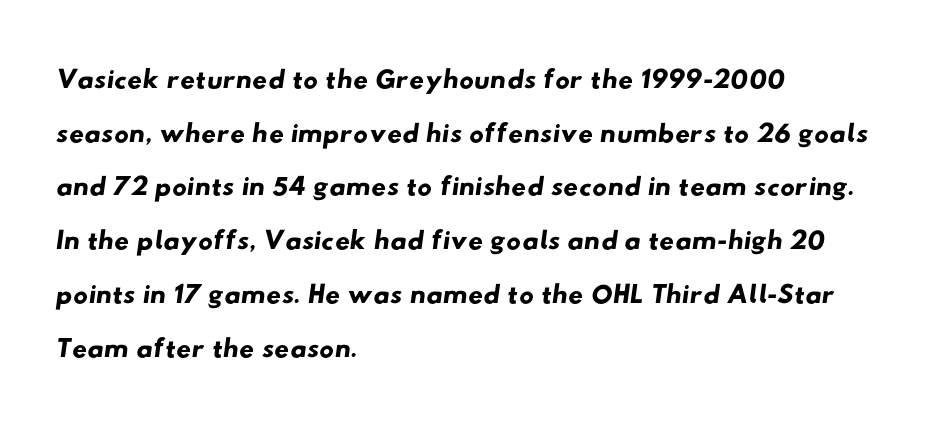
Q: Is the typeface a serif or a sans-serif typeface? A: Sans-serif.
Q: Is the text underlined? A: No.
Q: How is the paragraph aligned? A: Left-aligned.
Q: Is the spacing between letters normal or unusually wide? A: Normal.
Q: Is the spacing between lines tight, normal or loose? A: Normal.
Q: Width (condensed, normal, or wide)? A: Wide.
Q: Stroke contrast? A: Low.
Q: x-height? A: Small.
Q: Monospaced? A: No.
